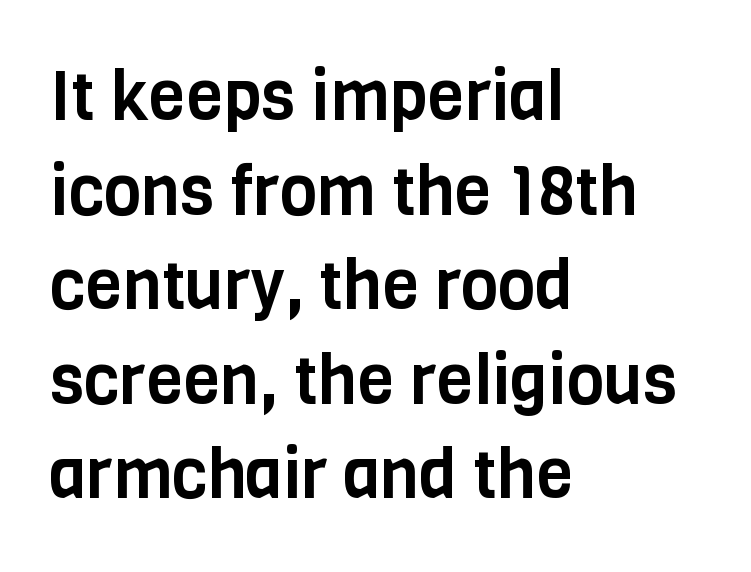
{"serif": "no", "italic": "no", "width": "condensed", "stroke_contrast": "low", "x_height": "large", "monospaced": "no", "underline": "no", "align": "left", "line_spacing": "normal", "line_spacing_ratio": 1.39, "letter_spacing": "normal", "letter_spacing_em": 0.0, "glyph_px": 68}
